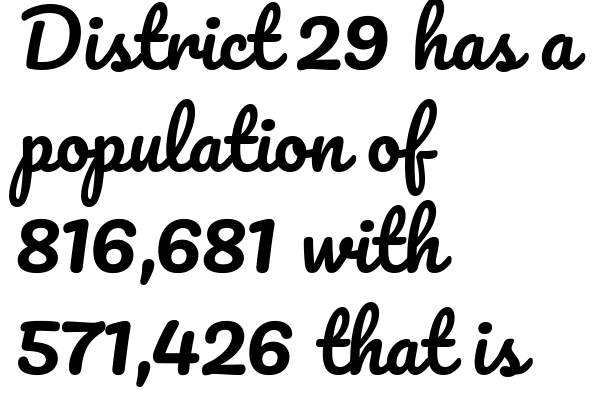
Check the space under the baseline: it is left empty. Teacher's note: observe the even left margin — that is flush-left alignment. Whoever set this chose a conventional vertical rhythm. Standard letterfit; no display-style spreading of the glyphs. These lines are rendered in a variable-pitch font.
